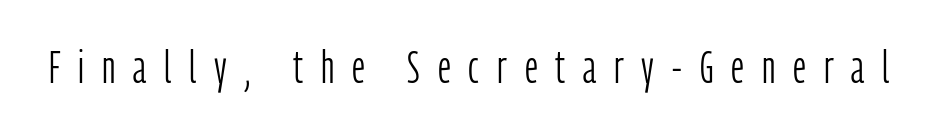
{"serif": "no", "italic": "no", "bold": "no", "weight": "light", "width": "condensed", "stroke_contrast": "low", "x_height": "medium", "monospaced": "no", "underline": "no", "letter_spacing": "wide", "letter_spacing_em": 0.39, "glyph_px": 46}
